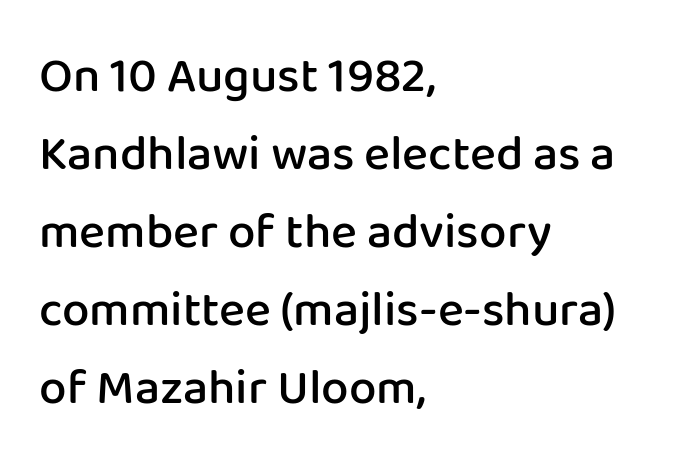
The image shows 49 px semibold sans-serif type, upright; set left-aligned, normal line spacing (1.59x), normal letter spacing, not underlined; low stroke contrast and a medium x-height.
